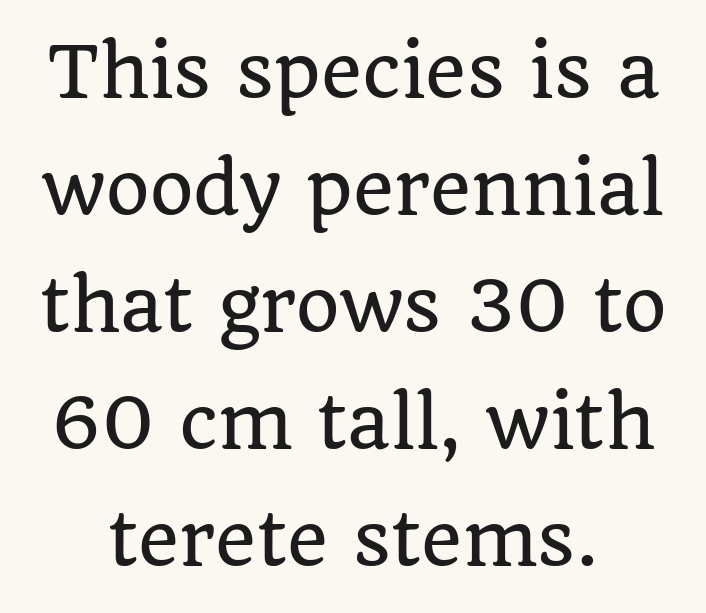
Q: Is the text italic (slanted)? A: No, it is upright.
Q: Is the typeface a serif or a sans-serif typeface? A: Serif.
Q: Is the text underlined? A: No.
Q: Is the spacing between letters normal or unusually wide? A: Normal.
Q: Is the spacing between lines tight, normal or loose? A: Normal.
Q: Width (condensed, normal, or wide)? A: Normal.
Q: Stroke contrast? A: Low.
Q: x-height? A: Large.
Q: Monospaced? A: No.
